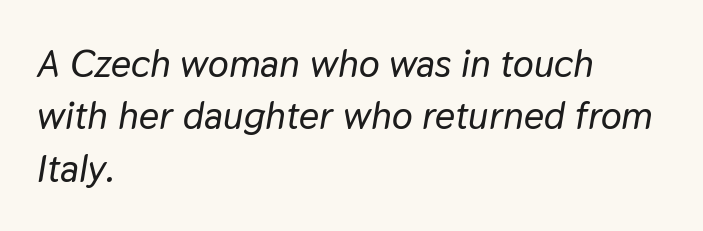
The image shows 39 px text type, italic (leaning right); set left-aligned, normal line spacing (1.34x), normal letter spacing, not underlined; low stroke contrast and a medium x-height.
